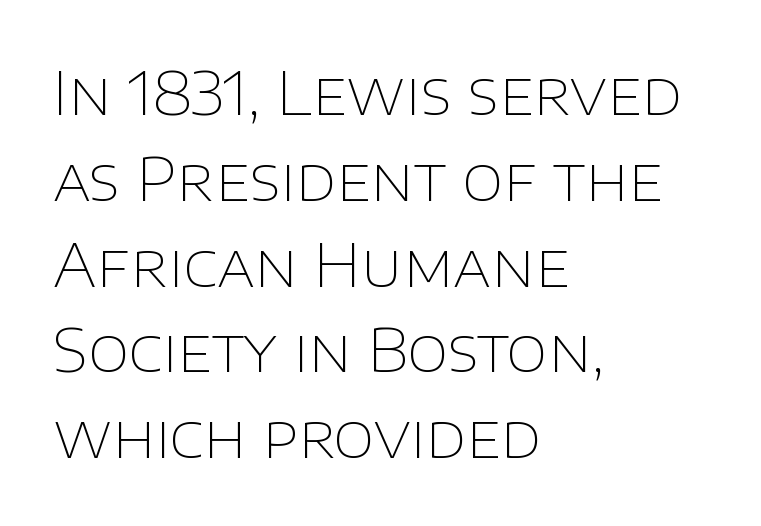
{"serif": "no", "italic": "no", "bold": "no", "weight": "thin", "width": "normal", "stroke_contrast": "low", "x_height": "large", "monospaced": "no", "underline": "no", "align": "left", "line_spacing": "normal", "line_spacing_ratio": 1.43, "letter_spacing": "normal", "letter_spacing_em": 0.0, "glyph_px": 60}
